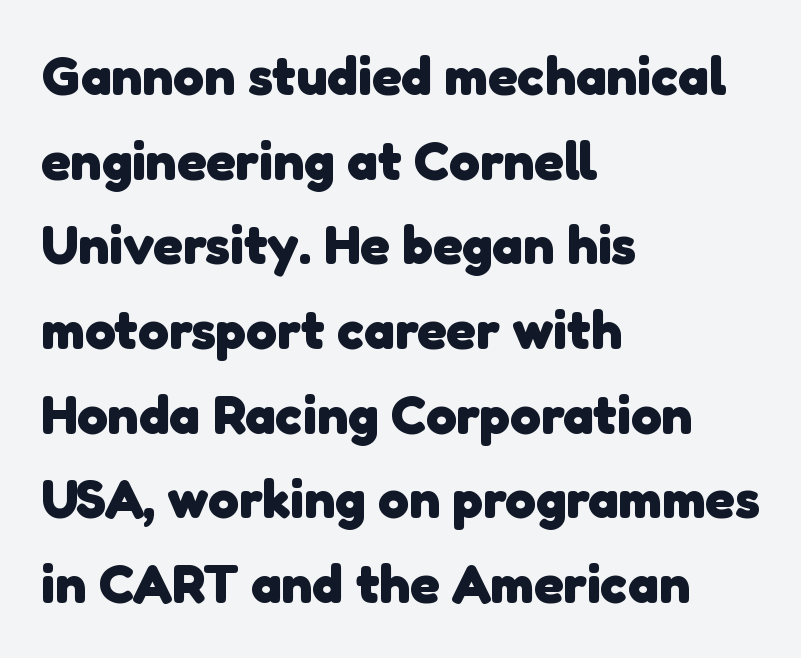
The image shows 55 px heavy sans-serif type; set left-aligned, normal line spacing (1.54x), normal letter spacing, not underlined; low stroke contrast and a medium x-height.
